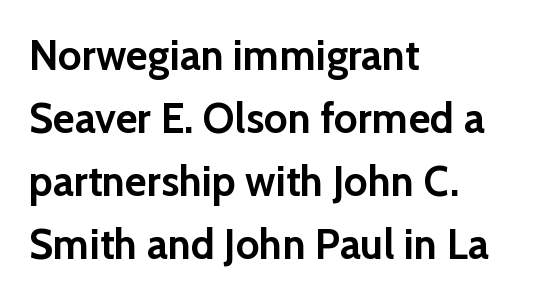
The image shows 42 px semibold sans-serif type, upright; set left-aligned, normal line spacing (1.5x), normal letter spacing, not underlined; low stroke contrast and a medium x-height.
